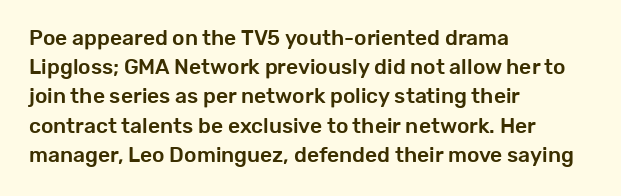
The image shows 21 px text type, upright; set left-aligned, normal line spacing (1.39x), normal letter spacing, not underlined.
